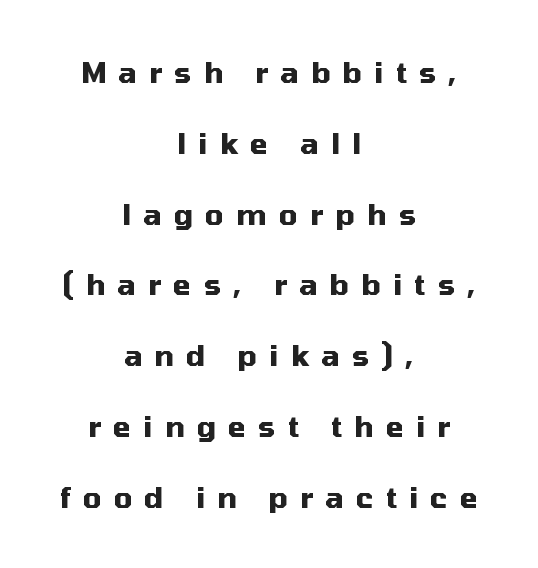
The letters carry no serifs — their stems end cleanly without finishing strokes. Designer's note — italics off, roman on. On the weight axis this lands at bold, roughly 700. Note the varied advance widths — an 'i' is clearly narrower than an 'm'. Vertical spacing — loose. Someone cranked the tracking dial way up on this one.
